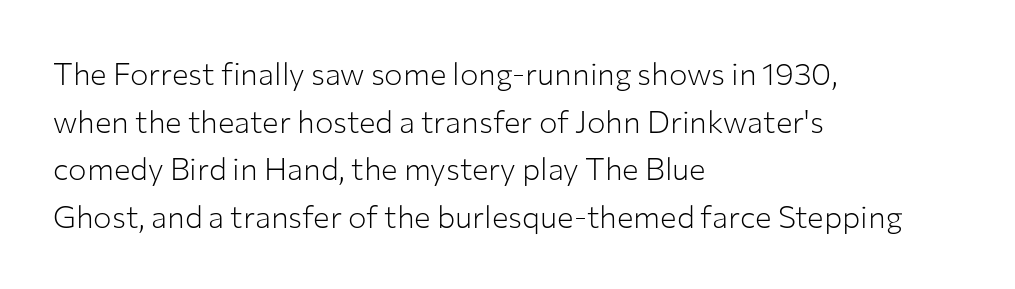
{"serif": "no", "italic": "no", "bold": "no", "weight": "light", "width": "normal", "stroke_contrast": "low", "x_height": "medium", "monospaced": "no", "underline": "no", "align": "left", "line_spacing": "normal", "line_spacing_ratio": 1.54, "letter_spacing": "normal", "letter_spacing_em": 0.0, "glyph_px": 31}
